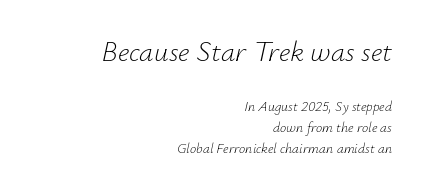
The image shows 29 px light type, italic (leaning right); set right-aligned, normal line spacing (1.49x), normal letter spacing, not underlined; the first (top) block is 2.07x larger; low stroke contrast and a small x-height.
